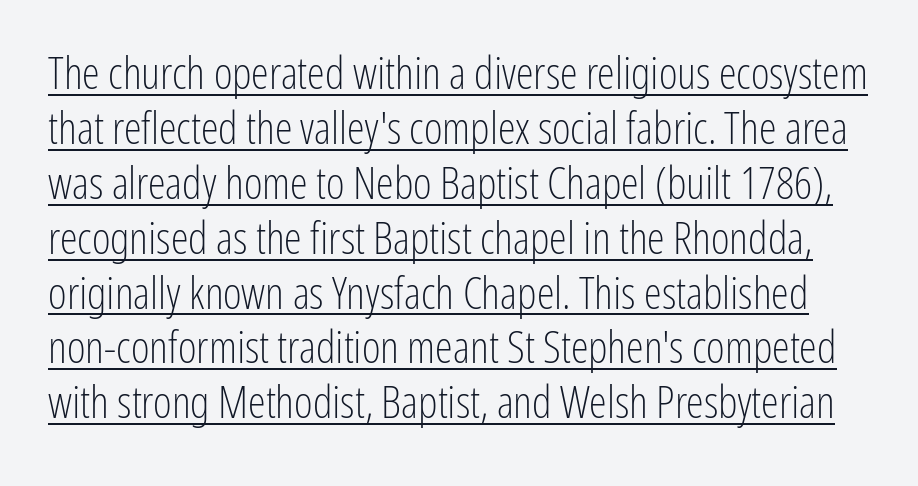
The tracking reads as untouched default to a designer's eye. Is there an underline? Yes — a line sits under the letters. Italic? Not at all — the glyphs are vertical. Are there feet on the stems? There aren't — it's a sans. The typeface has the unassuming heft of standard copy or less. Each letter keeps its own natural width here, so spacing adapts to shape.
